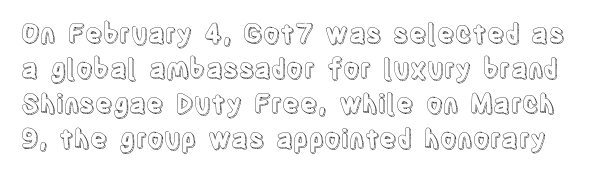
Q: Is the text italic (slanted)? A: No, it is upright.
Q: Is the text underlined? A: No.
Q: Is the spacing between letters normal or unusually wide? A: Normal.
Q: Is the spacing between lines tight, normal or loose? A: Normal.
